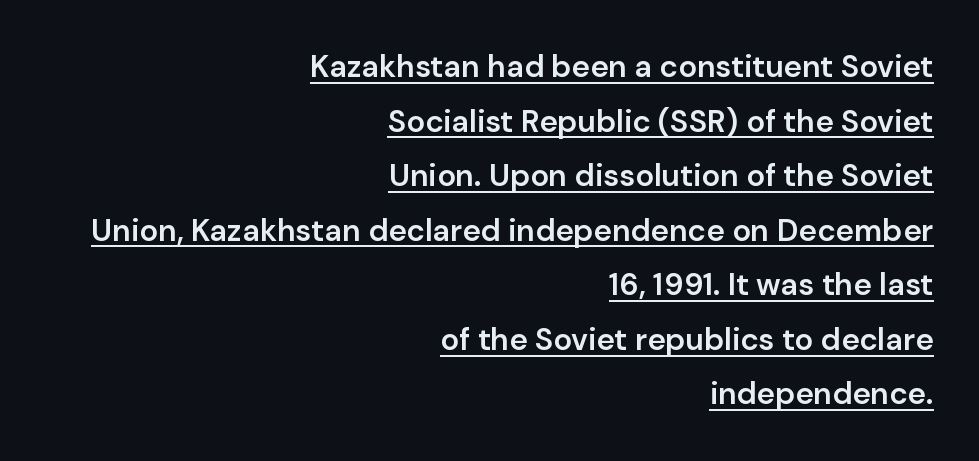
The image shows 31 px semibold sans-serif type, upright; set right-aligned, line spacing 1.76x, normal letter spacing, underlined; low stroke contrast and a medium x-height.
